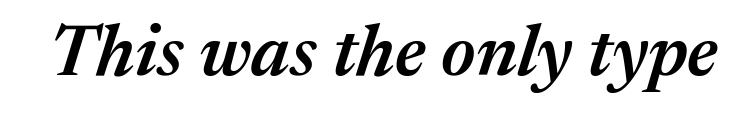
{"italic": "yes", "lean": "right", "slant_degrees": 17, "bold": "semi", "weight": "semibold", "width": "normal", "stroke_contrast": "medium", "x_height": "medium", "monospaced": "no", "underline": "no", "letter_spacing": "normal", "letter_spacing_em": 0.0, "glyph_px": 72}
